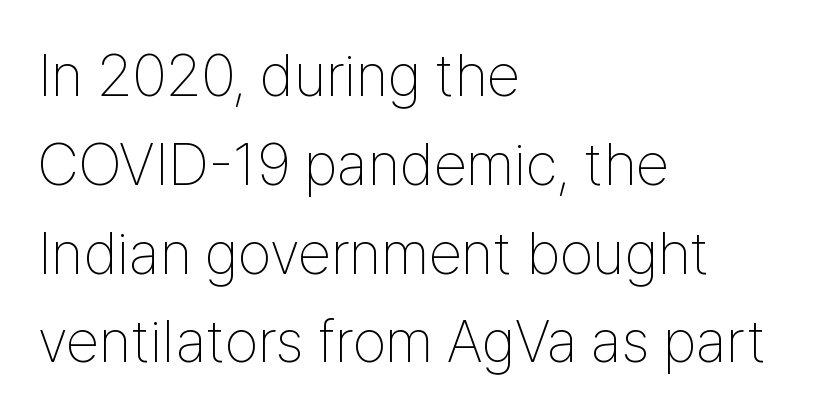
The image shows 60 px thin, condensed sans-serif type, upright; set left-aligned, normal line spacing (1.48x), normal letter spacing, not underlined; low stroke contrast and a medium x-height.
